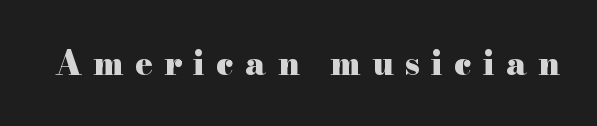
{"serif": "yes", "italic": "no", "bold": "yes", "weight": "heavy", "width": "wide", "stroke_contrast": "high", "x_height": "small", "monospaced": "no", "underline": "no", "letter_spacing": "wide", "letter_spacing_em": 0.34, "glyph_px": 33}
